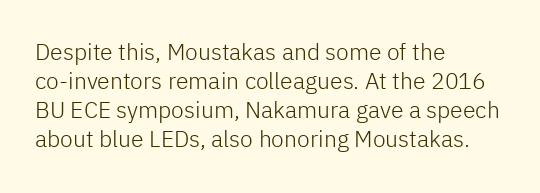
Q: Is the text bold? A: No.
Q: Is the text italic (slanted)? A: No, it is upright.
Q: Is the text underlined? A: No.
Q: How is the paragraph aligned? A: Left-aligned.
Q: Is the spacing between letters normal or unusually wide? A: Normal.
Q: Is the spacing between lines tight, normal or loose? A: Normal.
